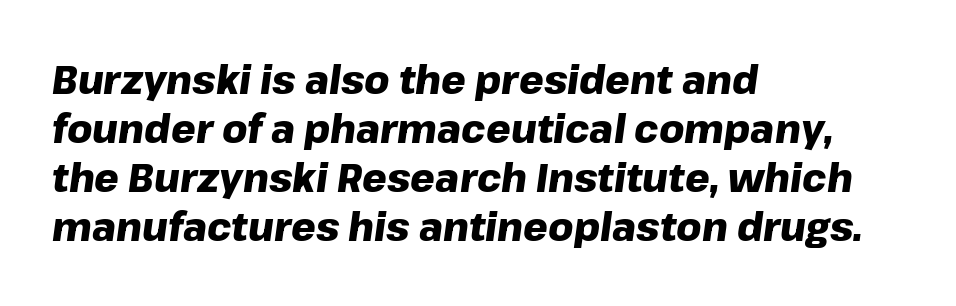
{"italic": "yes", "lean": "right", "slant_degrees": 8, "bold": "yes", "weight": "heavy", "width": "normal", "stroke_contrast": "low", "x_height": "medium", "monospaced": "no", "underline": "no", "align": "left", "line_spacing": "normal", "line_spacing_ratio": 1.26, "letter_spacing": "normal", "letter_spacing_em": 0.0, "glyph_px": 39}
